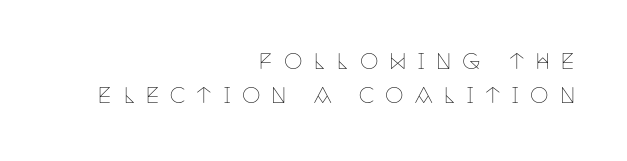
Q: Is the text bold? A: No.
Q: Is the text italic (slanted)? A: No, it is upright.
Q: Is the text underlined? A: No.
Q: How is the paragraph aligned? A: Right-aligned.
Q: Is the spacing between letters normal or unusually wide? A: Unusually wide.
Q: Is the spacing between lines tight, normal or loose? A: Normal.
